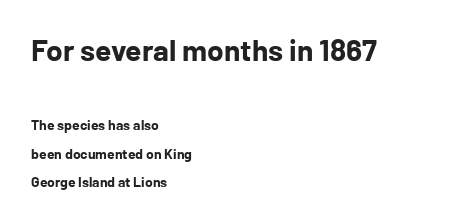
{"serif": "no", "italic": "no", "bold": "yes", "weight": "bold", "width": "normal", "stroke_contrast": "low", "x_height": "medium", "monospaced": "no", "underline": "no", "align": "left", "line_spacing": "loose", "line_spacing_ratio": 2.04, "letter_spacing": "normal", "letter_spacing_em": 0.0, "larger_block": "first", "size_ratio": 2.14, "glyph_px": 30}
